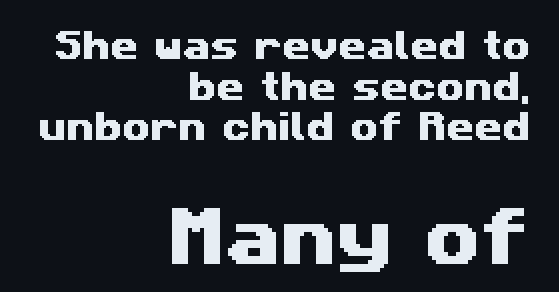
{"serif": "no", "width": "wide", "stroke_contrast": "medium", "x_height": "medium", "monospaced": "no", "underline": "no", "align": "right", "line_spacing": "normal", "line_spacing_ratio": 1.27, "letter_spacing": "normal", "letter_spacing_em": 0.0, "larger_block": "second", "size_ratio": 2.0, "glyph_px": 64}
